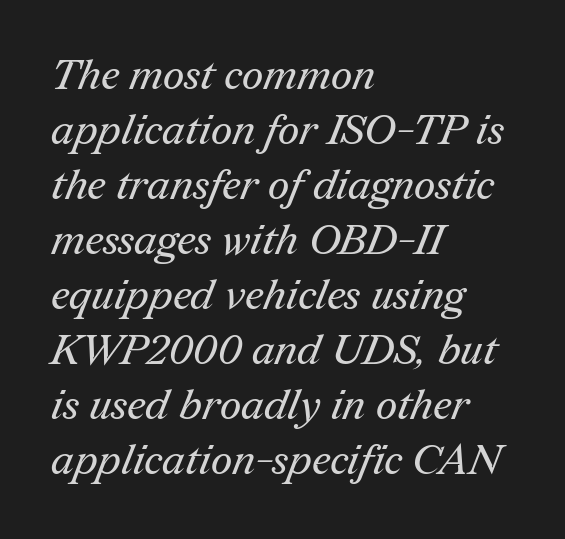
{"serif": "yes", "bold": "no", "weight": "regular", "width": "normal", "stroke_contrast": "medium", "x_height": "medium", "monospaced": "no", "underline": "no", "align": "left", "line_spacing": "normal", "line_spacing_ratio": 1.31, "letter_spacing": "normal", "letter_spacing_em": 0.0, "glyph_px": 42}
